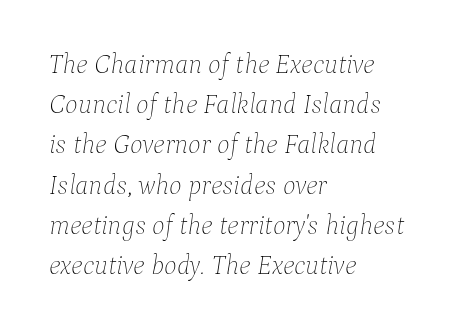
The image shows 27 px text type, italic (leaning right); set left-aligned, normal line spacing (1.49x), normal letter spacing, not underlined.
